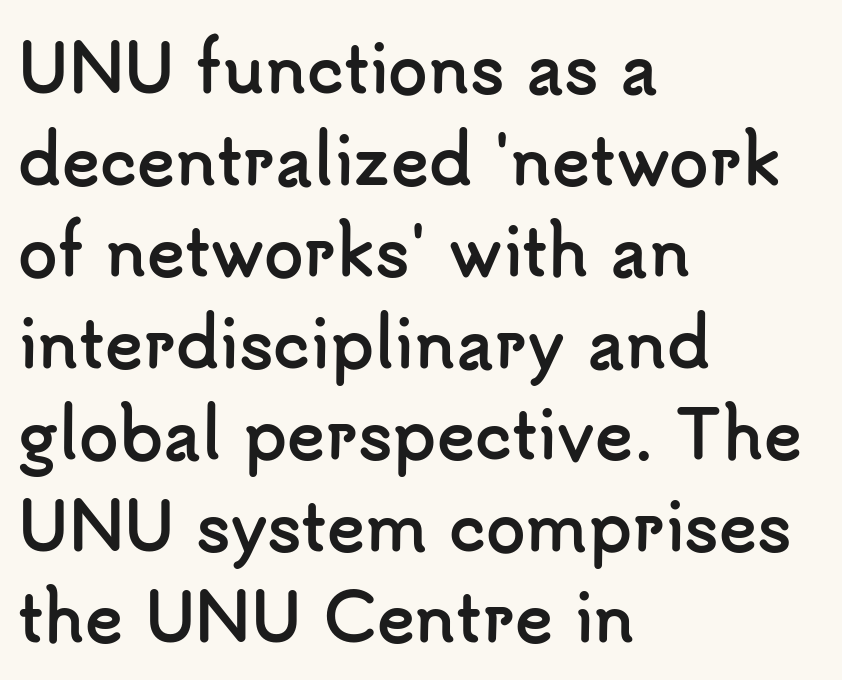
The image shows 64 px semibold sans-serif type, upright; set left-aligned, normal line spacing (1.43x), normal letter spacing, not underlined; low stroke contrast and a small x-height.
